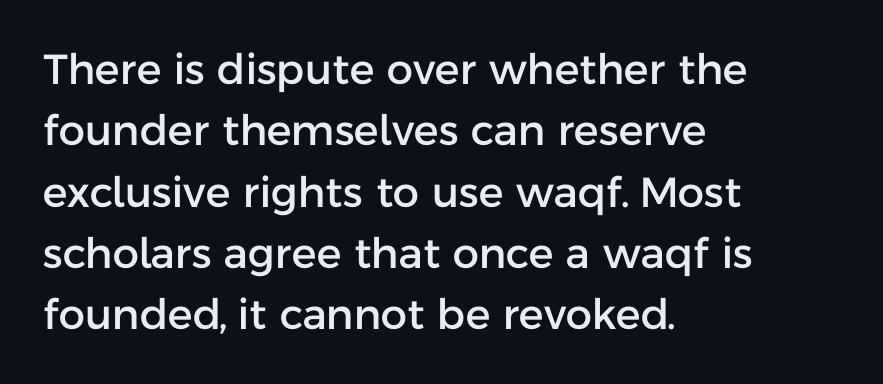
The specimen reads as upright at a glance. Classification — sans serif. Nothing unusual about the tracking: characters are spaced as the font intends. Each letter keeps its own natural width here, so spacing adapts to shape. Descender tails drop into unmarked territory.
